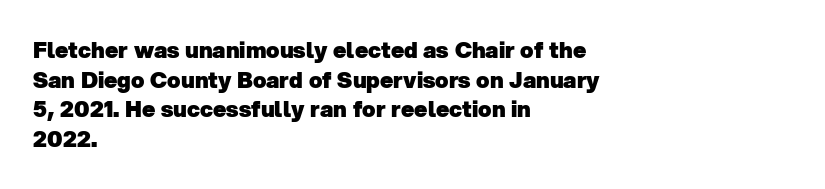
The typesetting leans heavy: a genuine bold. Leading: standard. The ragged edge is on the right, which tells us the setting is flush left. Spacing between characters is what you'd get straight out of the box. The passage shown is not underscored anywhere.
